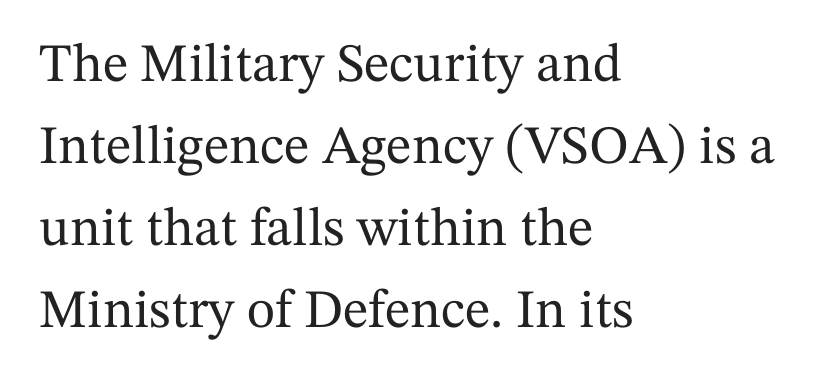
Q: Is the text italic (slanted)? A: No, it is upright.
Q: Is the typeface a serif or a sans-serif typeface? A: Serif.
Q: Is the text underlined? A: No.
Q: How is the paragraph aligned? A: Left-aligned.
Q: Is the spacing between letters normal or unusually wide? A: Normal.
Q: Is the spacing between lines tight, normal or loose? A: Normal.
Q: Width (condensed, normal, or wide)? A: Normal.
Q: Stroke contrast? A: Medium.
Q: x-height? A: Medium.
Q: Monospaced? A: No.
